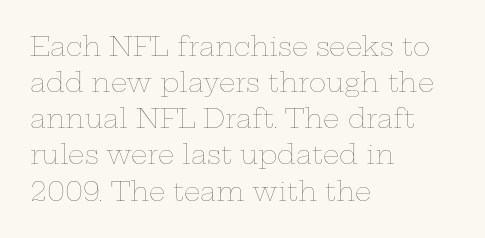
Q: Is the text bold? A: No.
Q: Is the text italic (slanted)? A: No, it is upright.
Q: Is the text underlined? A: No.
Q: How is the paragraph aligned? A: Left-aligned.
Q: Is the spacing between letters normal or unusually wide? A: Normal.
Q: Is the spacing between lines tight, normal or loose? A: Normal.
